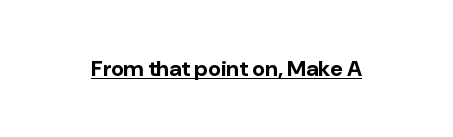
The image shows 22 px bold type, upright; set normal letter spacing, underlined.
